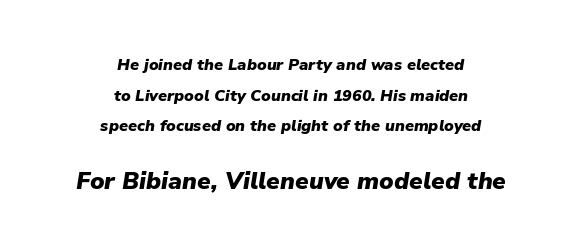
Vertically, the passage feels expansive, rows floating well apart. Summary of weight: heavy, a full bold. A typesetter would mark this as italic. This layout puts the modest block above and the oversized block below.
